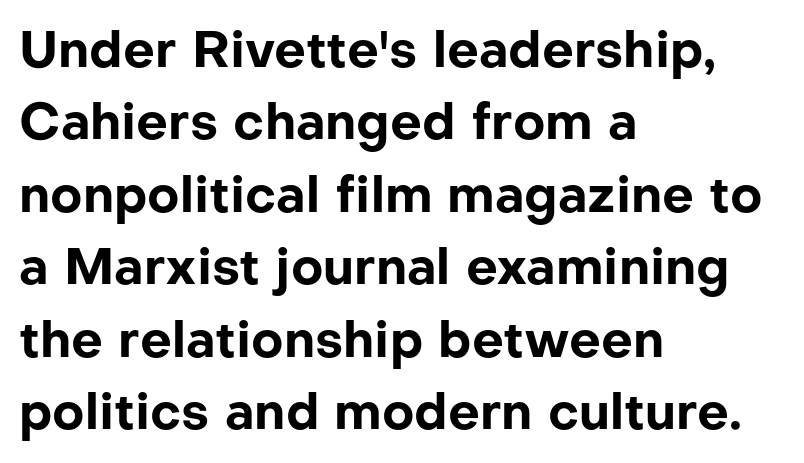
{"serif": "no", "italic": "no", "bold": "yes", "weight": "bold", "width": "normal", "stroke_contrast": "low", "x_height": "medium", "monospaced": "no", "underline": "no", "align": "left", "line_spacing": "normal", "line_spacing_ratio": 1.45, "letter_spacing": "normal", "letter_spacing_em": 0.0, "glyph_px": 50}
